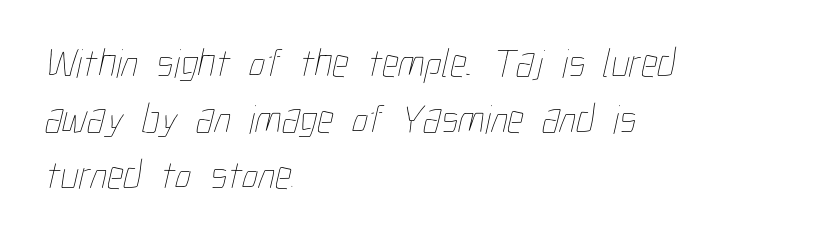
Each letter keeps its own natural width here, so spacing adapts to shape. Short and long lines alike share a common starting point at left. Tracking here is standard; glyphs follow each other at the usual distance. A bare baseline throughout the passage. Baseline-to-baseline distance is the conventional proportion of letter height.
